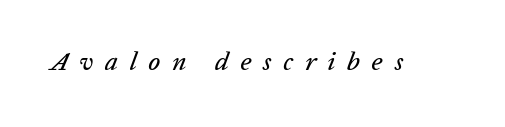
{"italic": "yes", "lean": "right", "slant_degrees": 20, "underline": "no", "letter_spacing": "wide", "letter_spacing_em": 0.45, "glyph_px": 26}
